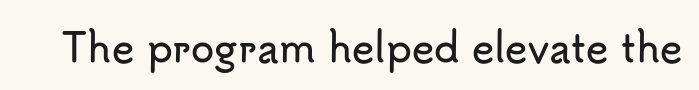
Q: Is the text italic (slanted)? A: No, it is upright.
Q: Is the typeface a serif or a sans-serif typeface? A: Sans-serif.
Q: Is the text underlined? A: No.
Q: Is the spacing between letters normal or unusually wide? A: Normal.
Q: Width (condensed, normal, or wide)? A: Normal.
Q: Stroke contrast? A: Low.
Q: x-height? A: Small.
Q: Monospaced? A: No.
